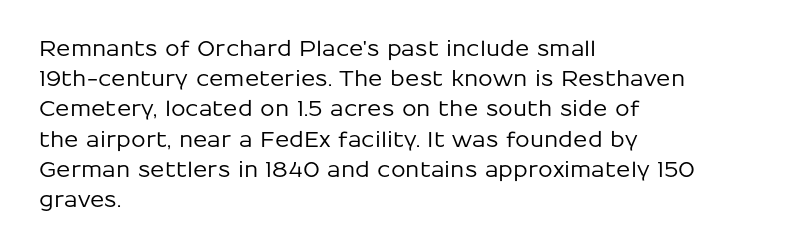
The lines sit at an ordinary, default distance from one another. In terms of posture, this sample is upright. What stands out about the letter spacing? Nothing — it is the standard amount. Leftover space on each line is placed entirely after the last word. Check the space under the baseline: it is left empty.
